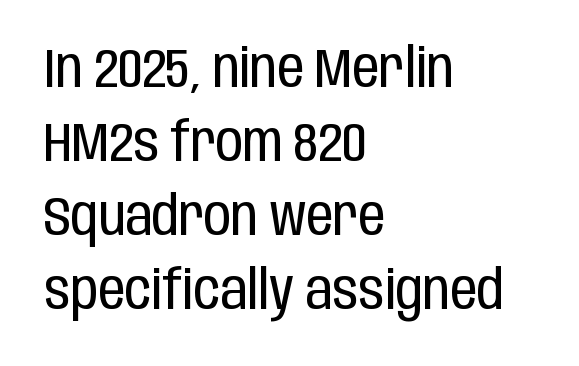
Q: Is the text bold? A: No.
Q: Is the text italic (slanted)? A: No, it is upright.
Q: Is the typeface a serif or a sans-serif typeface? A: Sans-serif.
Q: Is the text underlined? A: No.
Q: How is the paragraph aligned? A: Left-aligned.
Q: Is the spacing between letters normal or unusually wide? A: Normal.
Q: Is the spacing between lines tight, normal or loose? A: Normal.
Q: Width (condensed, normal, or wide)? A: Condensed.
Q: Stroke contrast? A: Low.
Q: x-height? A: Large.
Q: Monospaced? A: No.
